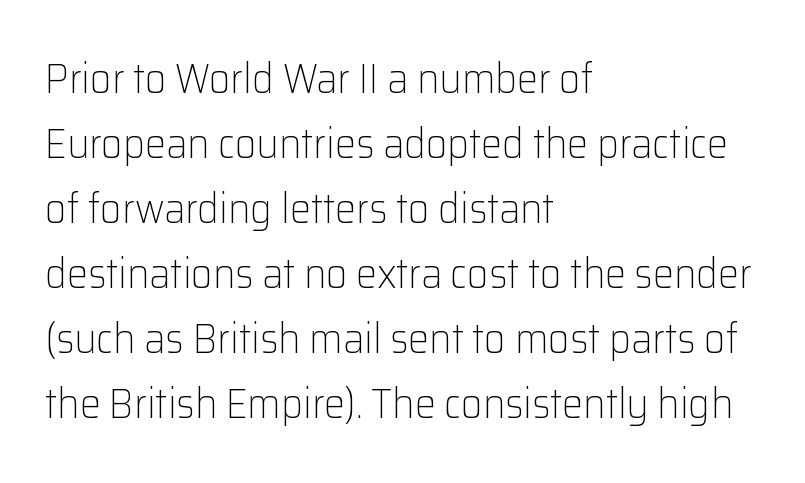
The image shows 42 px light sans-serif type, upright; set left-aligned, normal line spacing (1.55x), normal letter spacing, not underlined; low stroke contrast and a medium x-height.
